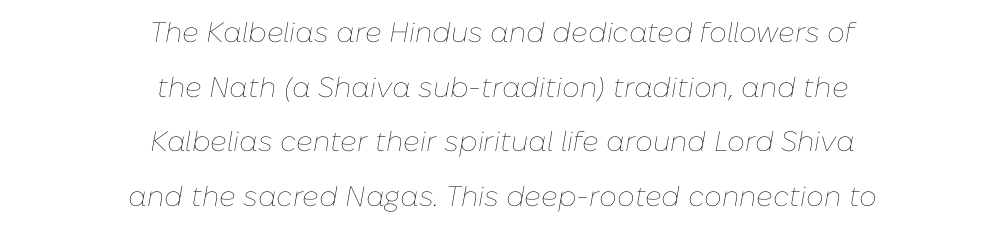
{"italic": "yes", "lean": "right", "slant_degrees": 10, "bold": "no", "weight": "thin", "width": "normal", "stroke_contrast": "low", "x_height": "medium", "monospaced": "no", "underline": "no", "align": "center", "line_spacing": "loose", "line_spacing_ratio": 1.95, "letter_spacing": "normal", "letter_spacing_em": 0.0, "glyph_px": 28}
